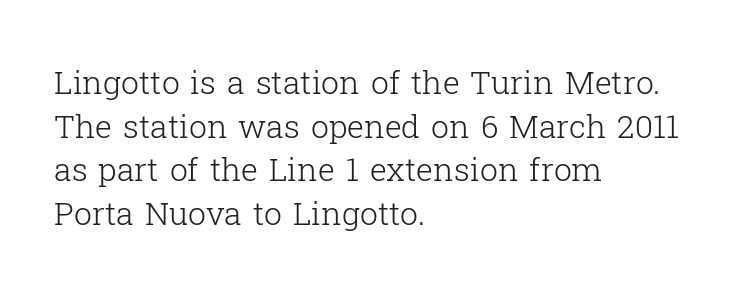
{"serif": "yes", "italic": "no", "bold": "no", "weight": "light", "width": "normal", "stroke_contrast": "low", "x_height": "medium", "monospaced": "no", "underline": "no", "align": "left", "line_spacing": "normal", "line_spacing_ratio": 1.36, "letter_spacing": "normal", "letter_spacing_em": 0.0, "glyph_px": 32}
